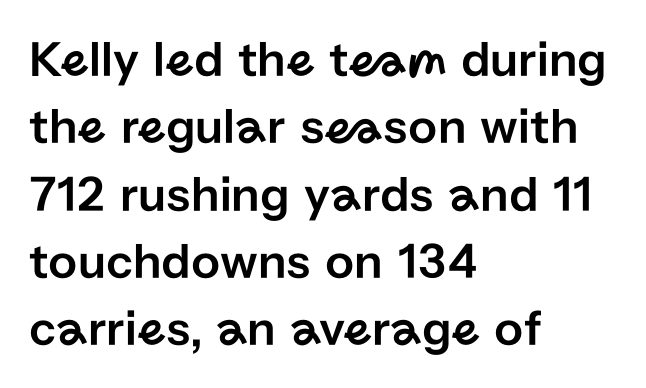
The image shows 51 px sans-serif type, upright; set left-aligned, normal line spacing (1.32x), normal letter spacing, not underlined; low stroke contrast and a medium x-height.
